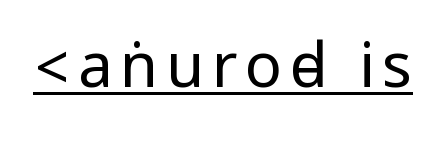
You can tell it's not italic because the verticals are truly vertical. Classification — sans serif. Stems here are at most as thick as an everyday book face. Compared with undecorated copy, this sample adds a rule below the words.
